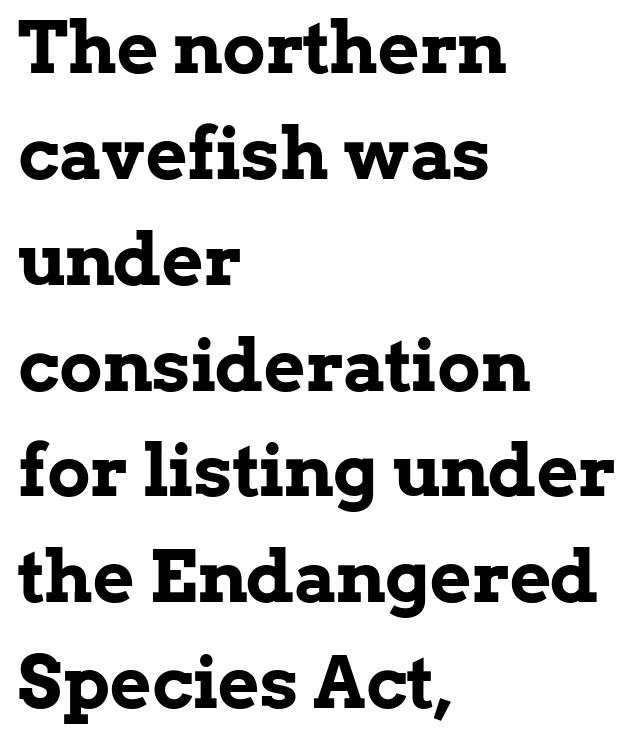
Q: Is the text bold? A: Yes.
Q: Is the text italic (slanted)? A: No, it is upright.
Q: Is the typeface a serif or a sans-serif typeface? A: Serif.
Q: Is the text underlined? A: No.
Q: How is the paragraph aligned? A: Left-aligned.
Q: Is the spacing between letters normal or unusually wide? A: Normal.
Q: Is the spacing between lines tight, normal or loose? A: Normal.
Q: Width (condensed, normal, or wide)? A: Normal.
Q: Stroke contrast? A: Low.
Q: x-height? A: Medium.
Q: Monospaced? A: No.
